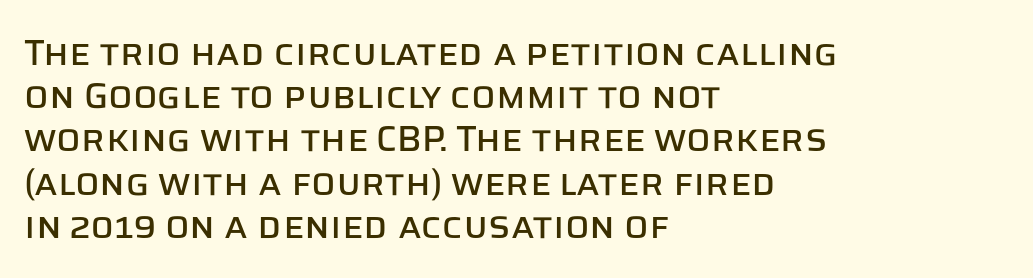
The rendering anchors every line to the left-hand side. The letters advance in unequal steps, a hallmark of proportional type. The lettering stays uniformly vertical, giving the passage a roman look. Serifs: no, the terminals of the letterforms are clean.
